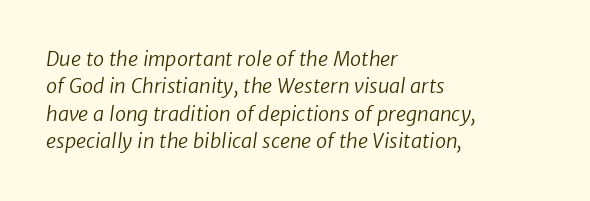
The image shows 20 px text type; set left-aligned, normal line spacing (1.37x), normal letter spacing, not underlined.
